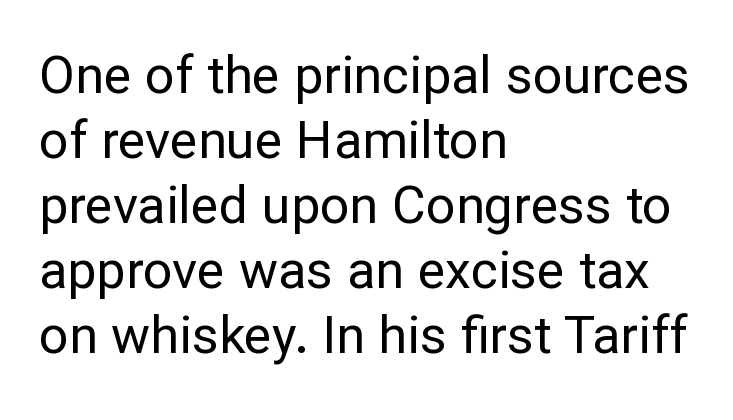
Q: Is the text bold? A: No.
Q: Is the text italic (slanted)? A: No, it is upright.
Q: Is the typeface a serif or a sans-serif typeface? A: Sans-serif.
Q: Is the text underlined? A: No.
Q: How is the paragraph aligned? A: Left-aligned.
Q: Is the spacing between letters normal or unusually wide? A: Normal.
Q: Is the spacing between lines tight, normal or loose? A: Normal.
Q: Width (condensed, normal, or wide)? A: Normal.
Q: Stroke contrast? A: Low.
Q: x-height? A: Medium.
Q: Monospaced? A: No.
